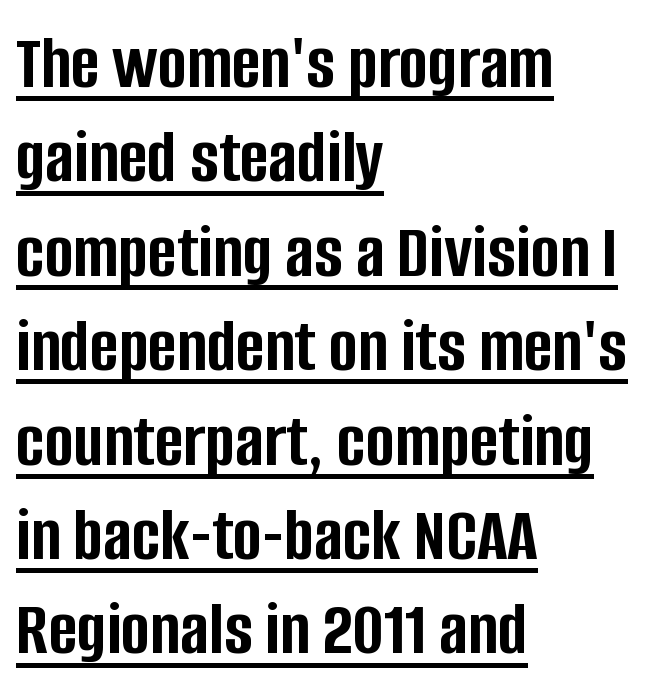
The image shows 78 px semibold, condensed sans-serif type, upright; set left-aligned, line spacing 1.21x, normal letter spacing, underlined; low stroke contrast and a large x-height.
